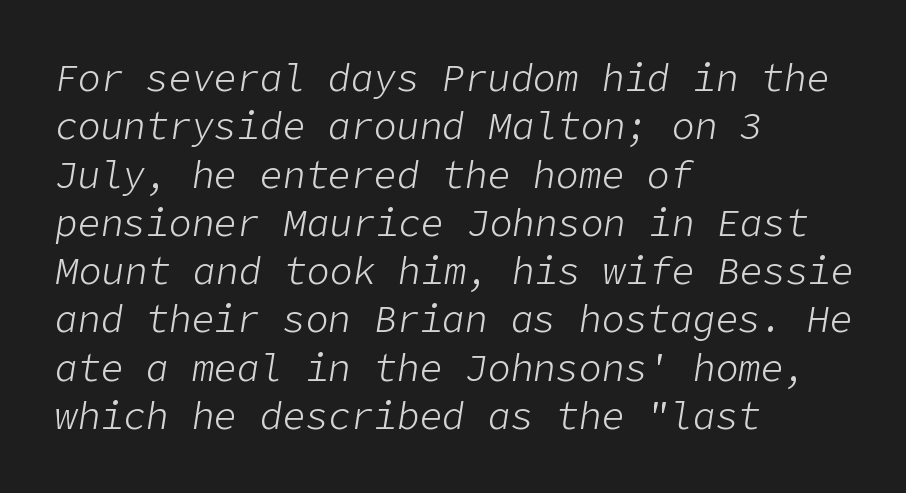
The image shows 38 px light type, italic (leaning right); set left-aligned, normal line spacing (1.27x), normal letter spacing, not underlined; low stroke contrast and a medium x-height.
